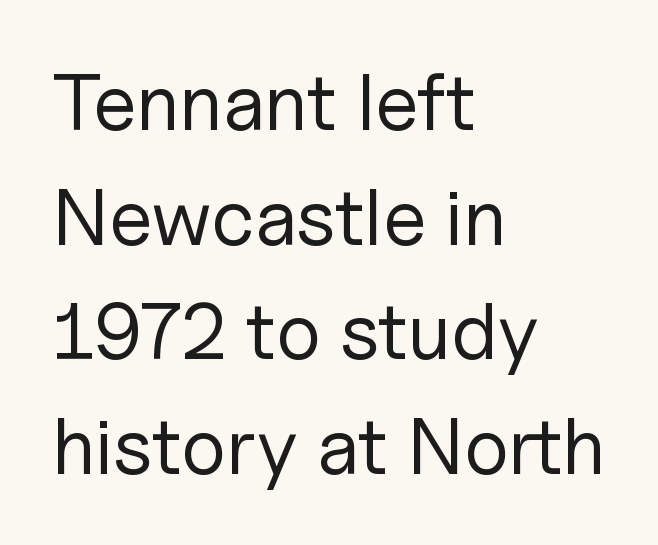
The image shows 79 px regular-weight sans-serif type, upright; set left-aligned, normal line spacing (1.45x), normal letter spacing, not underlined; low stroke contrast and a medium x-height.
